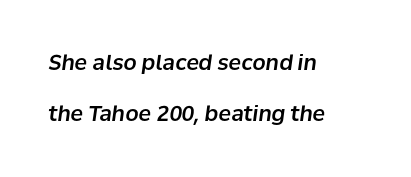
{"italic": "yes", "lean": "right", "slant_degrees": 8, "underline": "no", "align": "left", "line_spacing": "loose", "line_spacing_ratio": 2.43, "letter_spacing": "normal", "letter_spacing_em": 0.0, "glyph_px": 21}
